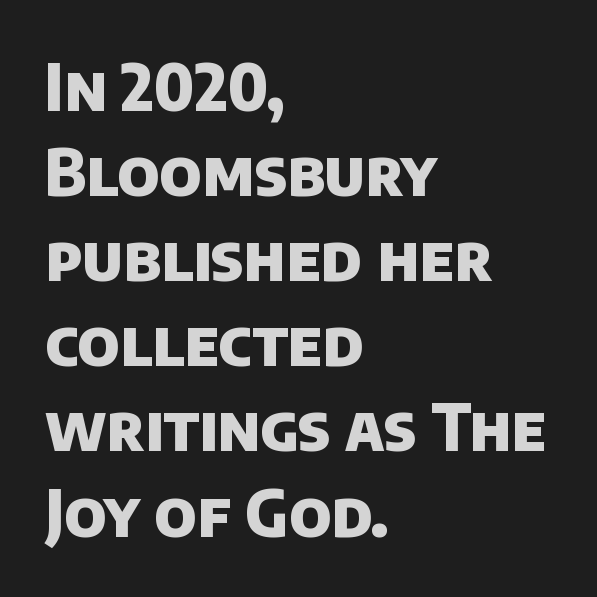
The image shows 64 px heavy sans-serif type; set left-aligned, normal line spacing (1.33x), normal letter spacing, not underlined; low stroke contrast and a large x-height.
